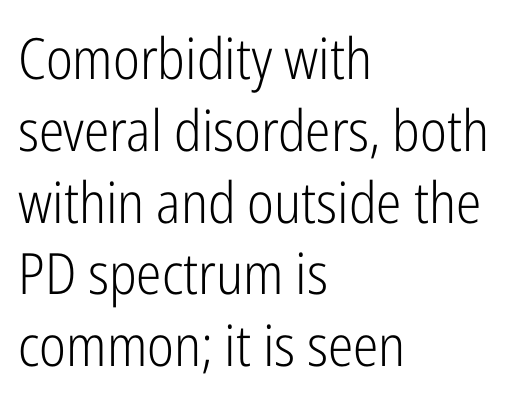
Q: Is the text bold? A: No.
Q: Is the text italic (slanted)? A: No, it is upright.
Q: Is the typeface a serif or a sans-serif typeface? A: Sans-serif.
Q: Is the text underlined? A: No.
Q: How is the paragraph aligned? A: Left-aligned.
Q: Is the spacing between letters normal or unusually wide? A: Normal.
Q: Is the spacing between lines tight, normal or loose? A: Normal.
Q: Width (condensed, normal, or wide)? A: Condensed.
Q: Stroke contrast? A: Low.
Q: x-height? A: Medium.
Q: Monospaced? A: No.
